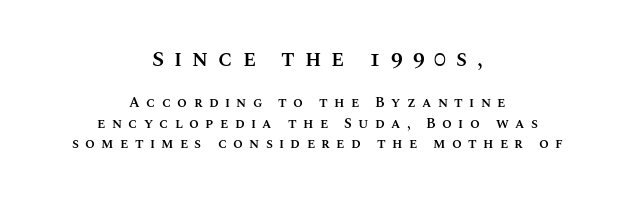
Q: Is the text bold? A: Semi-bold.
Q: Is the text italic (slanted)? A: No, it is upright.
Q: Is the text underlined? A: No.
Q: How is the paragraph aligned? A: Centered.
Q: Is the spacing between letters normal or unusually wide? A: Unusually wide.
Q: Is the spacing between lines tight, normal or loose? A: Normal.
Q: Which block of text is set in a larger size, the first (top) or the second (bottom)? A: The first (top) one.
